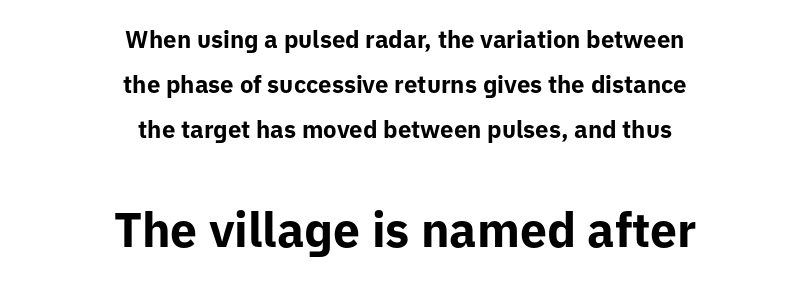
Is the lower block the larger one? Yes — the lower block carries the bigger type. Is the letter spacing exaggerated? No — it looks like the ordinary default. Any mark beneath the type? The region is blank. These lines stack symmetrically, like a column narrowing and widening about its center. Varying glyph widths throughout — classic text-font behaviour. Regarding serifs, this sample does without them.
